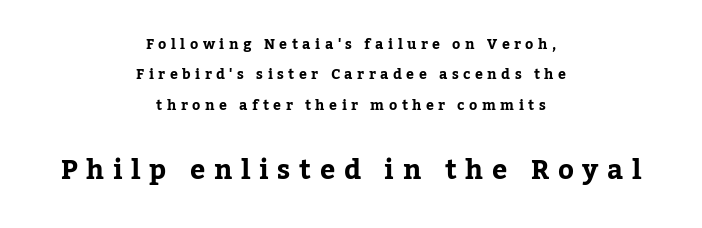
{"italic": "no", "bold": "yes", "underline": "no", "align": "center", "line_spacing": "loose", "line_spacing_ratio": 2.17, "letter_spacing": "wide", "letter_spacing_em": 0.32, "larger_block": "second", "size_ratio": 1.93, "glyph_px": 27}
